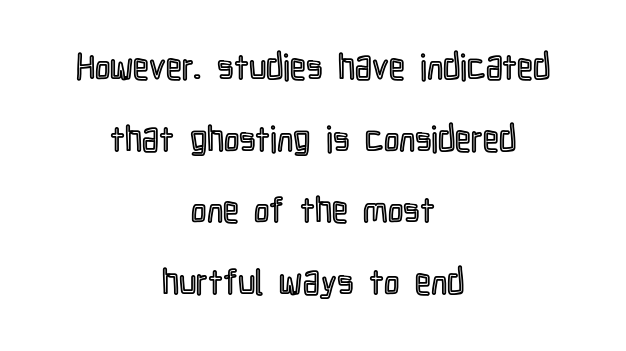
The image shows 35 px condensed type, upright; set centered, loose line spacing (2.05x), normal letter spacing, not underlined; a medium x-height.
